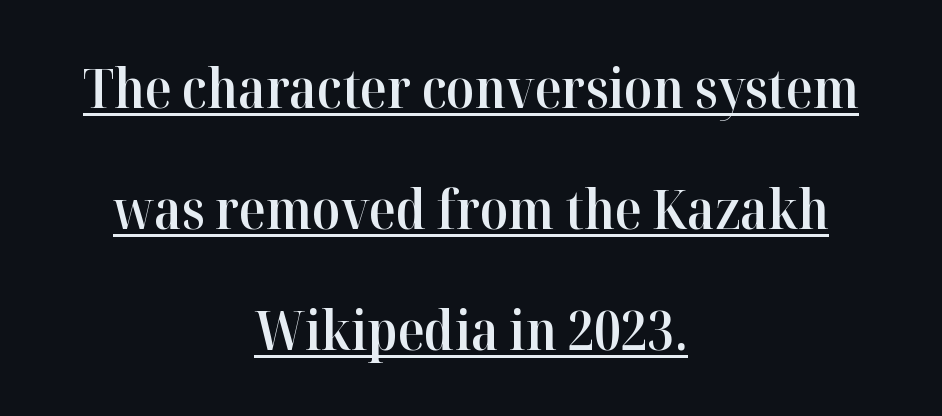
The rendering uses natural spacing where letterforms have individual widths. Loosely led — the rows are spread out. Decoration check: the copy is underlined. Weight: semibold (demi). Line starts and ends both wander, symmetrically. Unlike italic type, these characters show no tilt at all.
